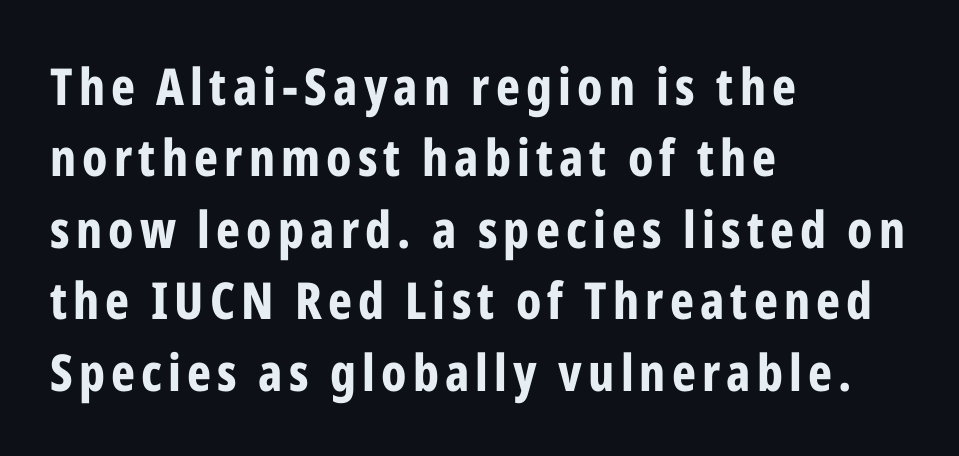
Leading: standard. In terms of letterform style, serifs are entirely absent. Nope, not italic — everything's standing straight. A typesetter would call this proportional, since set widths differ per character. Honestly, there is no underline to notice here at all. A dark, heavy texture on the line: the type is bold.
